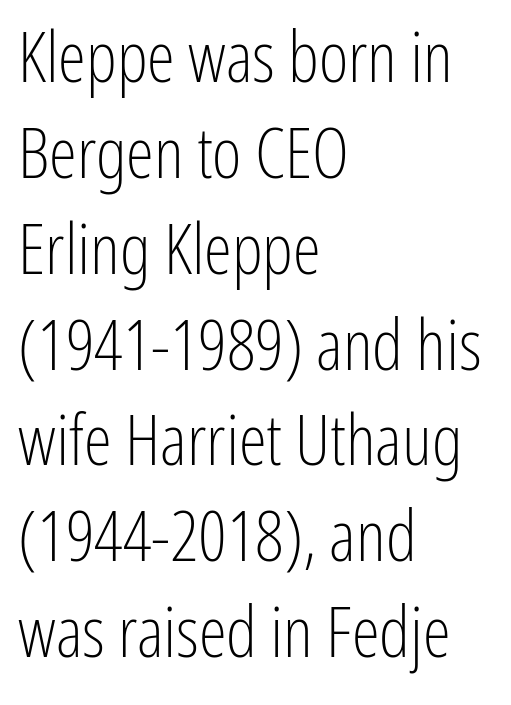
The image shows 71 px light, condensed sans-serif type, upright; set left-aligned, normal line spacing (1.35x), normal letter spacing, not underlined; low stroke contrast and a medium x-height.
